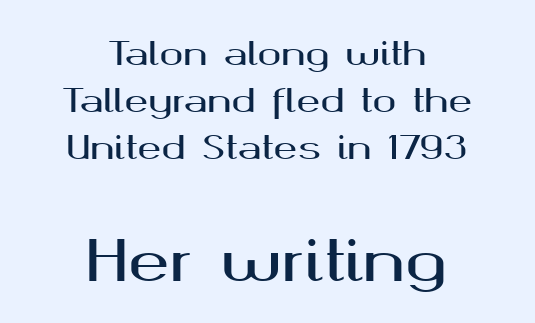
Q: Is the text italic (slanted)? A: No, it is upright.
Q: Is the typeface a serif or a sans-serif typeface? A: Sans-serif.
Q: Is the text underlined? A: No.
Q: How is the paragraph aligned? A: Centered.
Q: Is the spacing between letters normal or unusually wide? A: Normal.
Q: Is the spacing between lines tight, normal or loose? A: Normal.
Q: Which block of text is set in a larger size, the first (top) or the second (bottom)? A: The second (bottom) one.
Q: Width (condensed, normal, or wide)? A: Wide.
Q: Stroke contrast? A: Medium.
Q: x-height? A: Medium.
Q: Monospaced? A: No.
